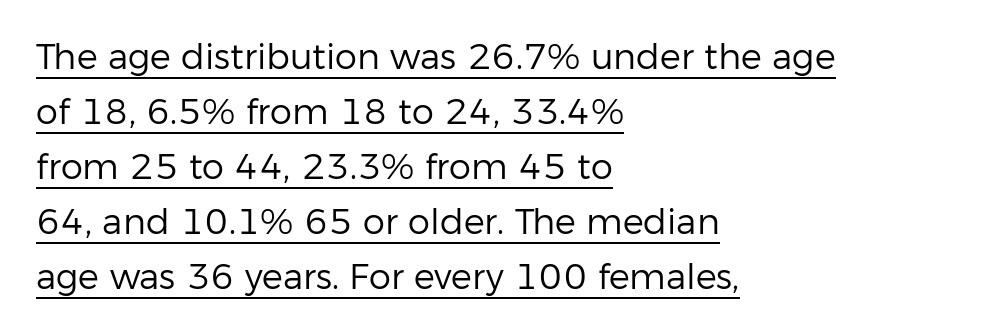
{"serif": "no", "italic": "no", "bold": "no", "weight": "regular", "width": "normal", "stroke_contrast": "low", "x_height": "medium", "monospaced": "no", "underline": "yes", "align": "left", "line_spacing": "normal", "line_spacing_ratio": 1.57, "letter_spacing": "normal", "letter_spacing_em": 0.0, "glyph_px": 35}
